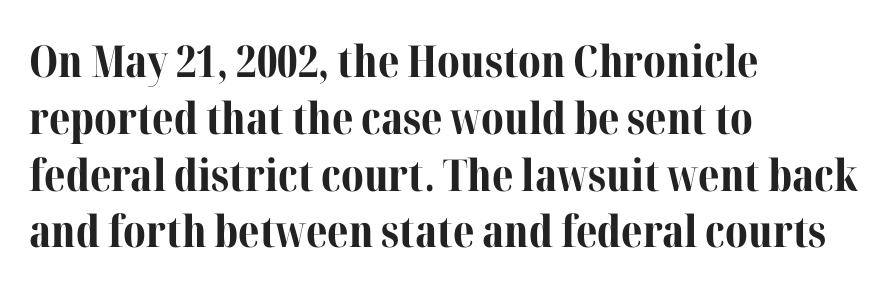
The ragged edge is on the right, which tells us the setting is flush left. The rendering shows small feet on the letterforms — a serif design. Note the varied advance widths — an 'i' is clearly narrower than an 'm'. The type is set solid horizontally, with unmodified tracking.
